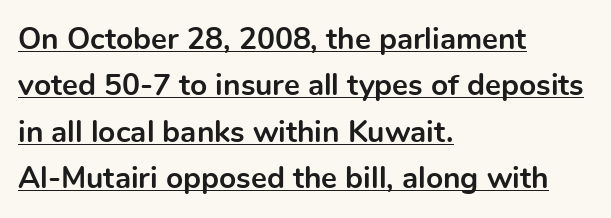
The image shows 30 px bold sans-serif type, upright; set left-aligned, normal line spacing (1.55x), normal letter spacing, underlined; a medium x-height.
